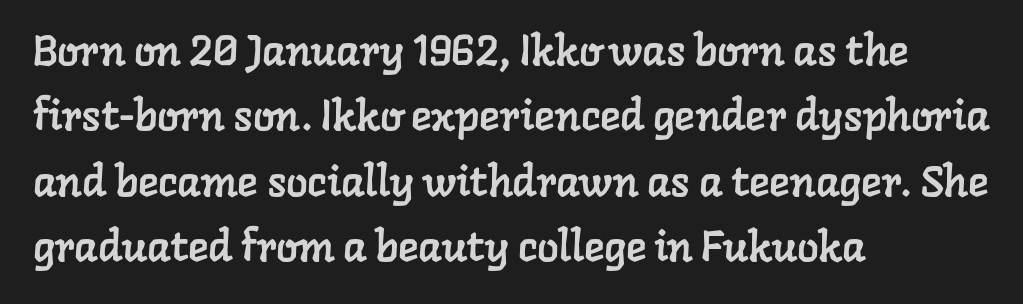
Regarding leading, the lines here are spaced in the standard way. These lines are rendered in a variable-pitch font. Nobody touched the tracking dial on this one. Which margin do the lines hug? The left one — the right edge is uneven. The specimen omits any rule beneath the text block's lines. Typographically, this falls in the serif category.
